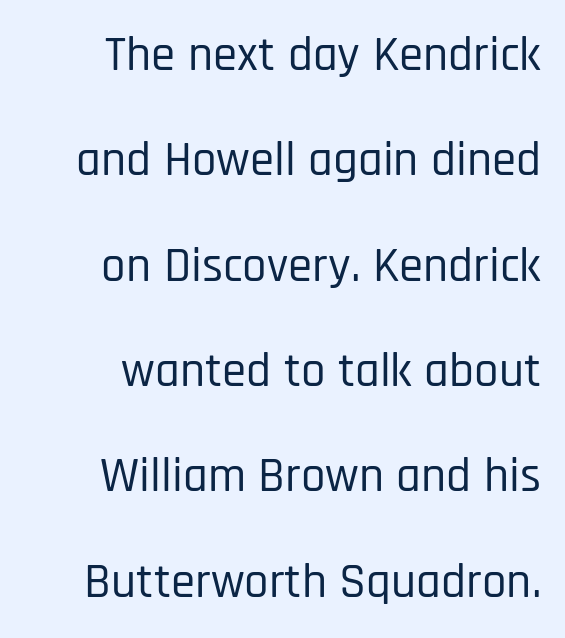
{"serif": "no", "italic": "no", "width": "condensed", "stroke_contrast": "low", "x_height": "large", "monospaced": "no", "underline": "no", "align": "right", "line_spacing": "loose", "line_spacing_ratio": 2.15, "letter_spacing": "normal", "letter_spacing_em": 0.0, "glyph_px": 49}
